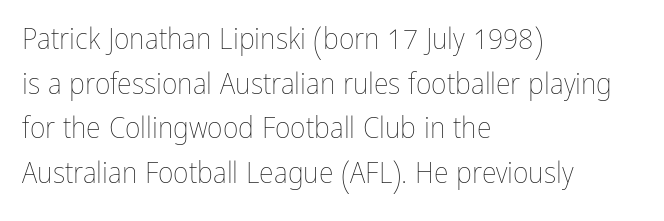
{"italic": "no", "bold": "no", "weight": "thin", "width": "condensed", "stroke_contrast": "low", "x_height": "medium", "monospaced": "no", "underline": "no", "align": "left", "line_spacing": "normal", "line_spacing_ratio": 1.49, "letter_spacing": "normal", "letter_spacing_em": 0.0, "glyph_px": 30}
